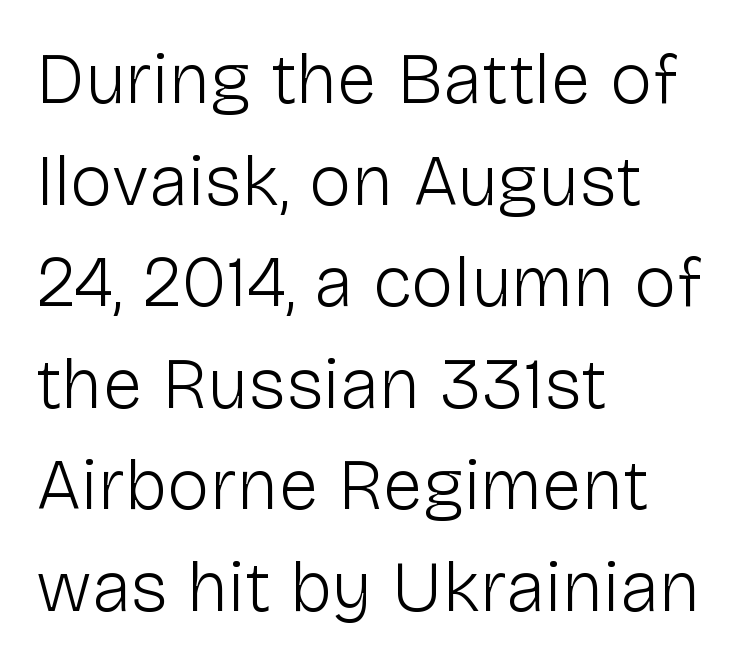
{"serif": "no", "italic": "no", "bold": "no", "weight": "light", "width": "normal", "stroke_contrast": "low", "x_height": "medium", "monospaced": "no", "underline": "no", "align": "left", "line_spacing": "normal", "line_spacing_ratio": 1.41, "letter_spacing": "normal", "letter_spacing_em": 0.0, "glyph_px": 72}
